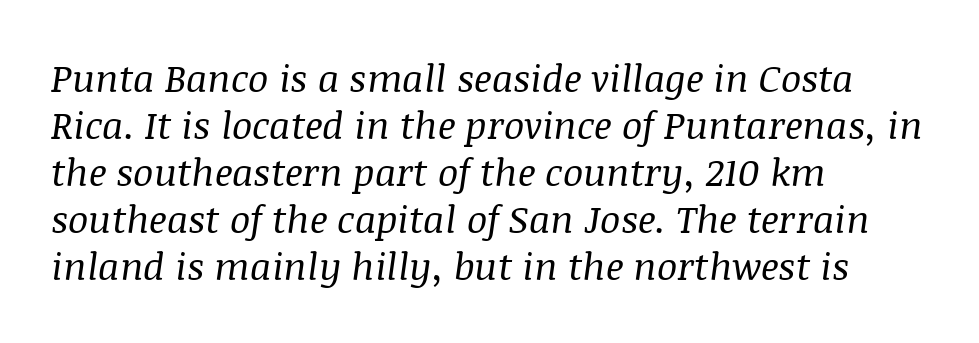
The image shows 38 px regular-weight serif type, italic (leaning right); set left-aligned, line spacing 1.24x, normal letter spacing, not underlined; medium stroke contrast and a large x-height.
